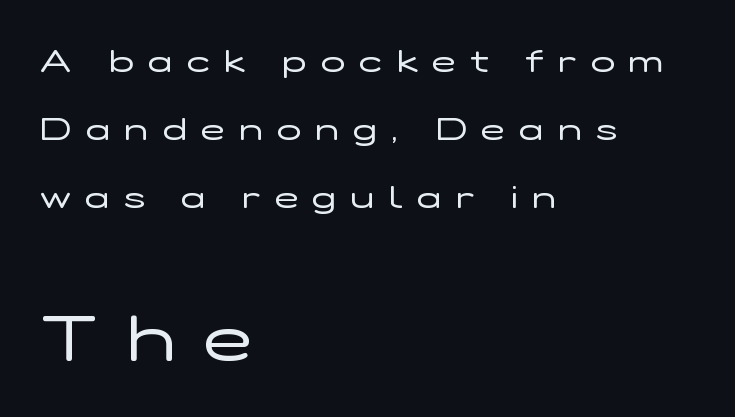
{"serif": "no", "italic": "no", "bold": "no", "weight": "regular", "width": "wide", "stroke_contrast": "low", "x_height": "medium", "monospaced": "no", "underline": "no", "align": "left", "line_spacing": "loose", "line_spacing_ratio": 2.13, "letter_spacing": "wide", "letter_spacing_em": 0.45, "larger_block": "second", "size_ratio": 2.03, "glyph_px": 65}
